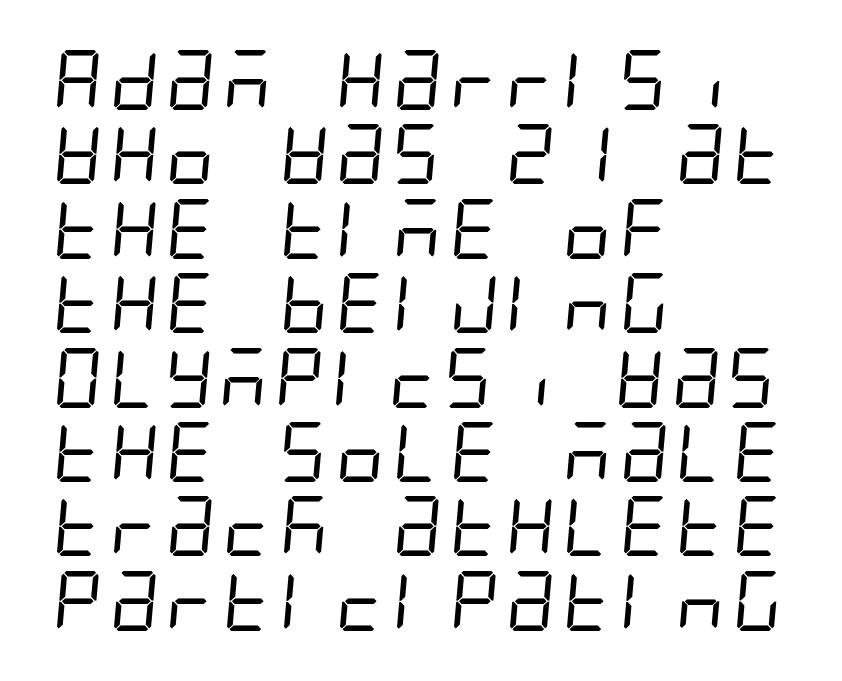
The image shows 60 px regular-weight, condensed sans-serif type; set left-aligned, line spacing 1.24x, normal letter spacing, not underlined; low stroke contrast and a large x-height.
